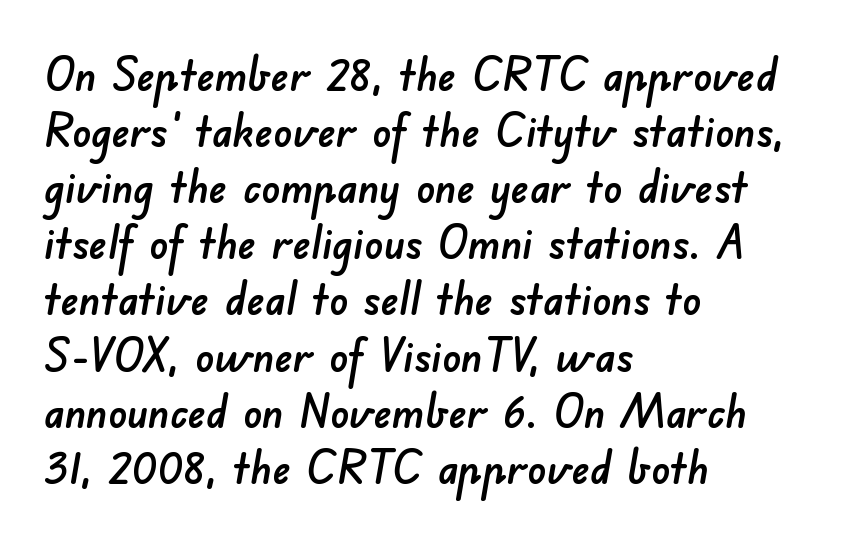
{"serif": "no", "width": "normal", "stroke_contrast": "low", "x_height": "small", "monospaced": "no", "underline": "no", "align": "left", "line_spacing_ratio": 1.22, "letter_spacing": "normal", "letter_spacing_em": 0.0, "glyph_px": 46}
